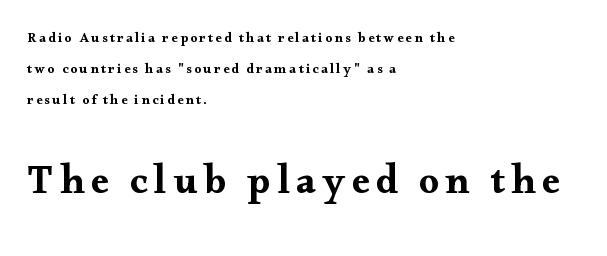
{"serif": "yes", "italic": "no", "width": "wide", "stroke_contrast": "medium", "x_height": "small", "monospaced": "no", "underline": "no", "align": "left", "line_spacing": "loose", "line_spacing_ratio": 2.2, "larger_block": "second", "size_ratio": 2.86, "glyph_px": 40}
